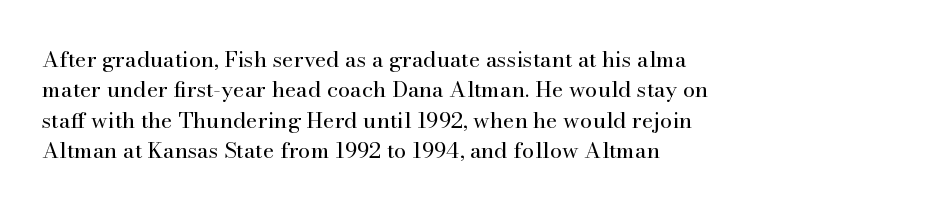
{"italic": "no", "bold": "no", "underline": "no", "align": "left", "line_spacing": "normal", "line_spacing_ratio": 1.38, "letter_spacing": "normal", "letter_spacing_em": 0.0, "glyph_px": 22}
